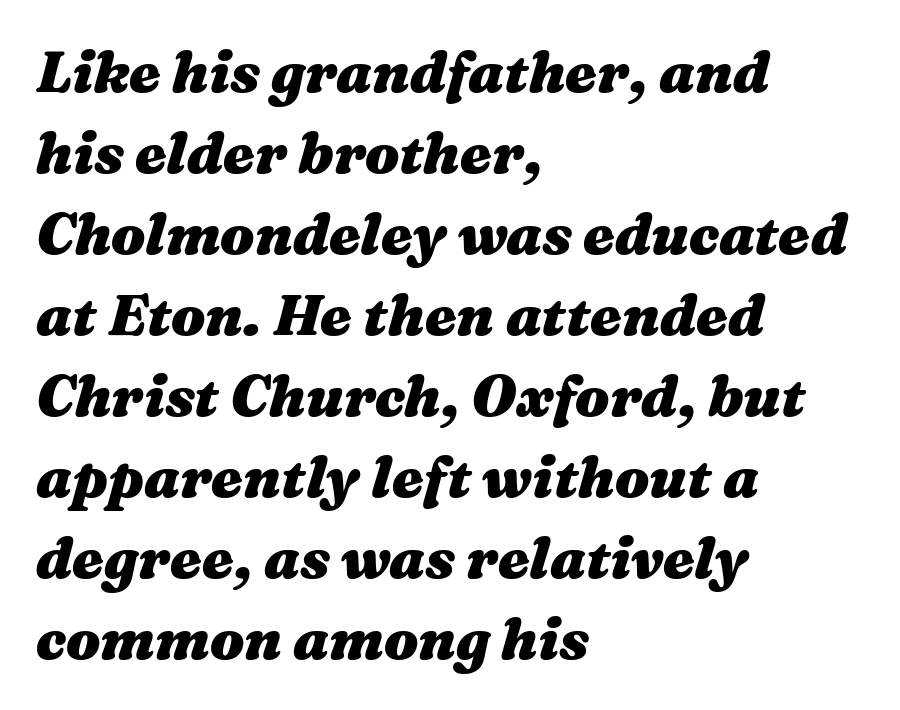
The image shows 57 px heavy, wide type, italic (leaning right); set left-aligned, normal line spacing (1.42x), normal letter spacing, not underlined; medium stroke contrast and a medium x-height.
